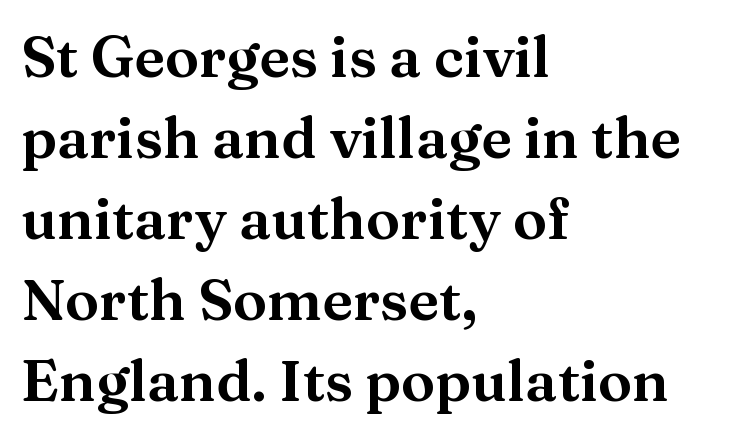
Q: Is the text italic (slanted)? A: No, it is upright.
Q: Is the typeface a serif or a sans-serif typeface? A: Serif.
Q: Is the text underlined? A: No.
Q: How is the paragraph aligned? A: Left-aligned.
Q: Is the spacing between letters normal or unusually wide? A: Normal.
Q: Is the spacing between lines tight, normal or loose? A: Normal.
Q: Width (condensed, normal, or wide)? A: Wide.
Q: Stroke contrast? A: Medium.
Q: x-height? A: Medium.
Q: Monospaced? A: No.
